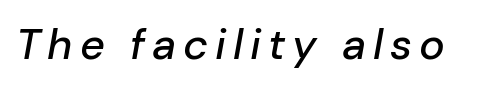
The image shows 43 px text type, italic (leaning right); set not underlined; low stroke contrast and a medium x-height.
